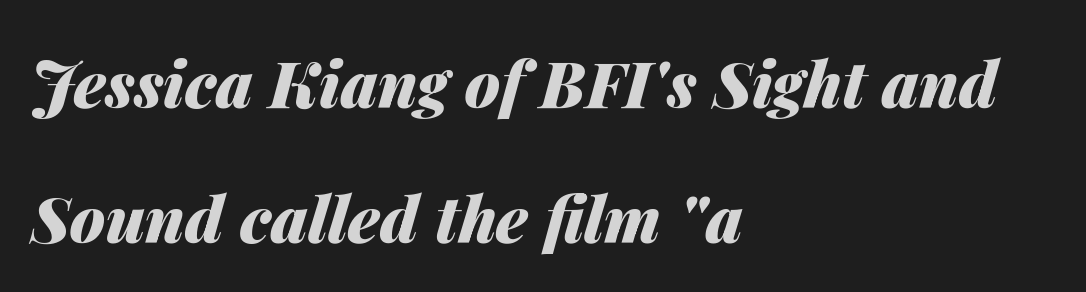
The image shows 64 px heavy type, italic (leaning right); set left-aligned, loose line spacing (2.11x), normal letter spacing, not underlined; medium stroke contrast and a medium x-height.
